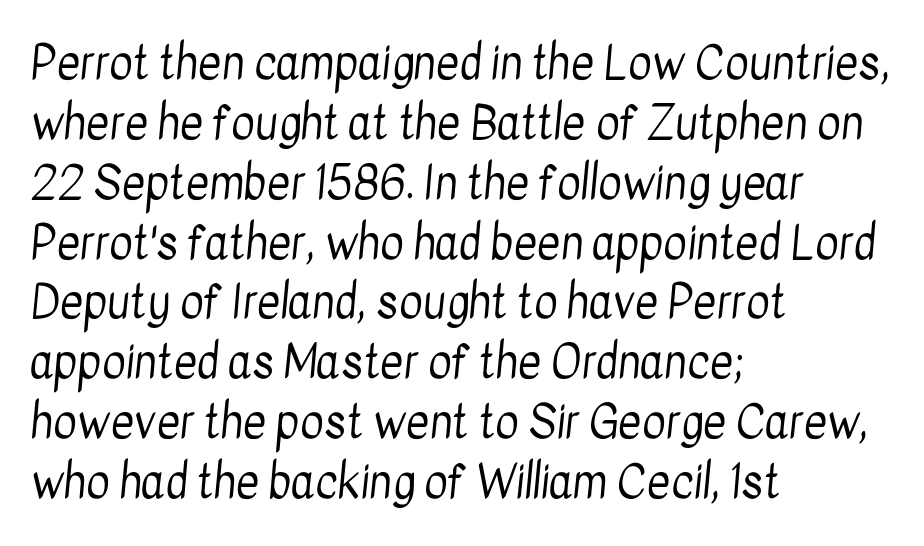
Q: Is the text bold? A: No.
Q: Is the typeface a serif or a sans-serif typeface? A: Sans-serif.
Q: Is the text underlined? A: No.
Q: How is the paragraph aligned? A: Left-aligned.
Q: Is the spacing between letters normal or unusually wide? A: Normal.
Q: Is the spacing between lines tight, normal or loose? A: Normal.
Q: Width (condensed, normal, or wide)? A: Condensed.
Q: Stroke contrast? A: Low.
Q: x-height? A: Medium.
Q: Monospaced? A: No.
